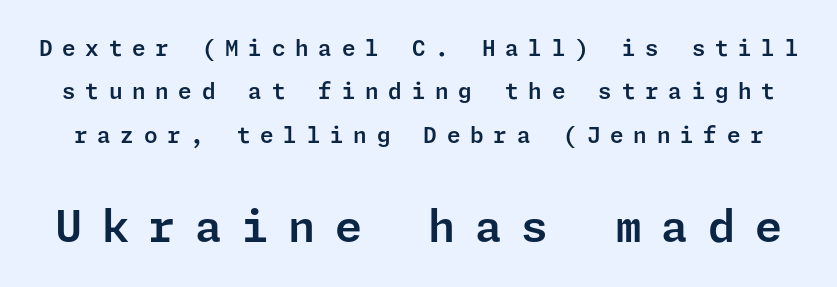
{"serif": "no", "italic": "no", "width": "normal", "stroke_contrast": "low", "x_height": "medium", "underline": "no", "line_spacing": "loose", "line_spacing_ratio": 1.97, "letter_spacing": "wide", "letter_spacing_em": 0.44, "larger_block": "second", "size_ratio": 2.0, "glyph_px": 44}
